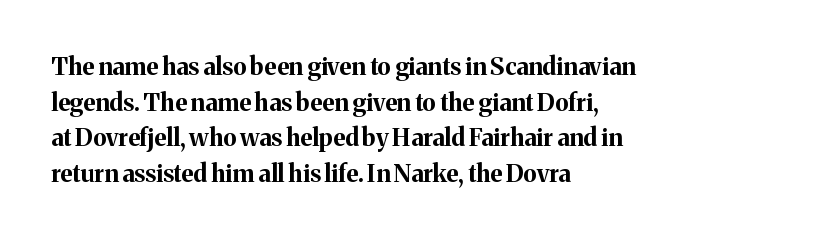
Q: Is the text bold? A: Yes.
Q: Is the text italic (slanted)? A: No, it is upright.
Q: Is the text underlined? A: No.
Q: How is the paragraph aligned? A: Left-aligned.
Q: Is the spacing between letters normal or unusually wide? A: Normal.
Q: Is the spacing between lines tight, normal or loose? A: Normal.
